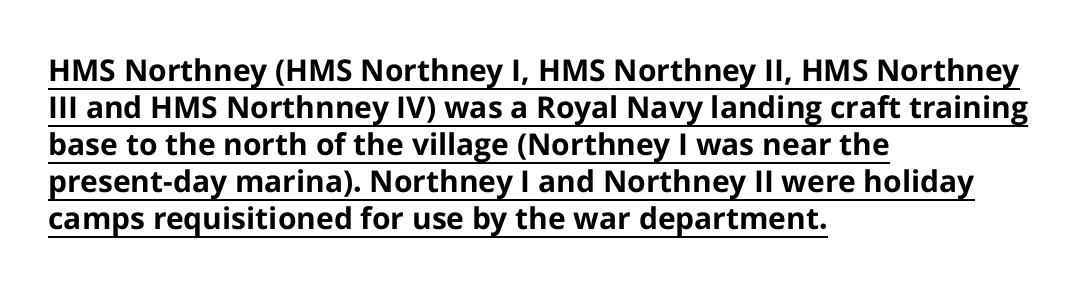
{"serif": "no", "italic": "no", "bold": "yes", "weight": "bold", "width": "normal", "stroke_contrast": "low", "x_height": "medium", "monospaced": "no", "underline": "yes", "align": "left", "line_spacing_ratio": 1.23, "letter_spacing": "normal", "letter_spacing_em": 0.0, "glyph_px": 30}
